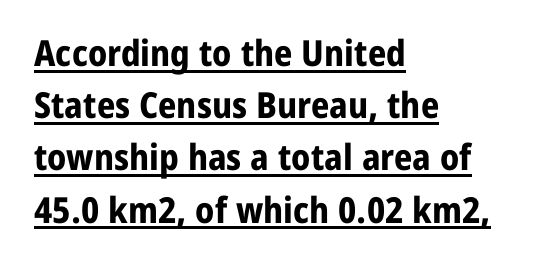
The image shows 36 px bold sans-serif type, upright; set left-aligned, normal line spacing (1.45x), normal letter spacing, underlined; low stroke contrast and a medium x-height.
